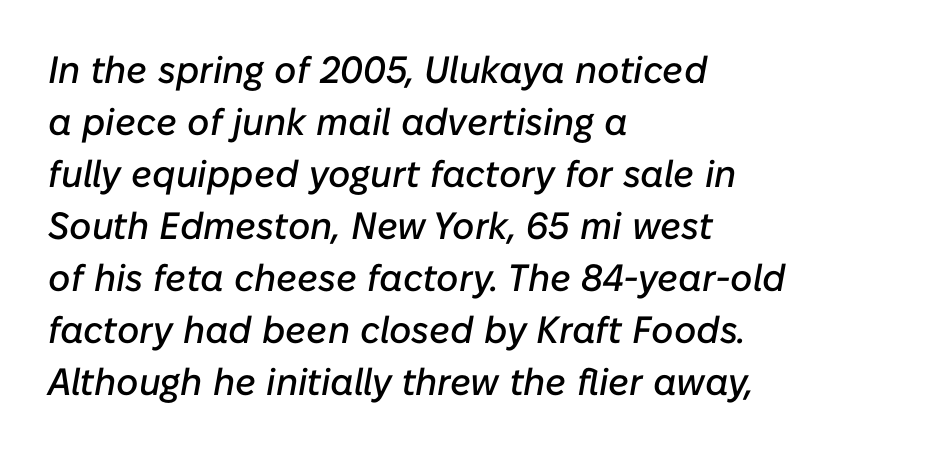
Q: Is the text italic (slanted)? A: Yes, it leans right by about 10 degrees.
Q: Is the text underlined? A: No.
Q: How is the paragraph aligned? A: Left-aligned.
Q: Is the spacing between letters normal or unusually wide? A: Normal.
Q: Is the spacing between lines tight, normal or loose? A: Normal.
Q: Width (condensed, normal, or wide)? A: Normal.
Q: Stroke contrast? A: Low.
Q: x-height? A: Medium.
Q: Monospaced? A: No.
